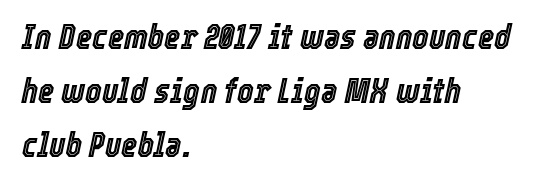
Varying glyph widths throughout — classic text-font behaviour. Clear beneath every line of the passage. Spacing between characters is what you'd get straight out of the box. This sample uses an oblique cut, with every glyph tilted off the vertical.
